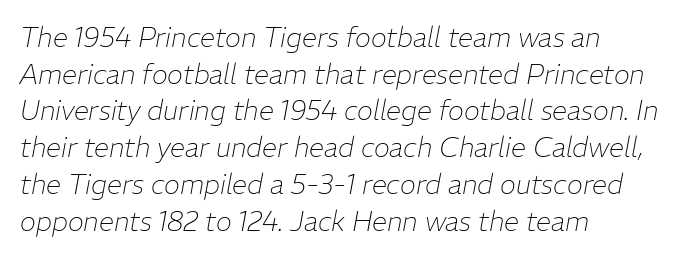
{"italic": "yes", "lean": "right", "slant_degrees": 11, "bold": "no", "underline": "no", "align": "left", "line_spacing": "normal", "line_spacing_ratio": 1.36, "letter_spacing": "normal", "letter_spacing_em": 0.0, "glyph_px": 27}
